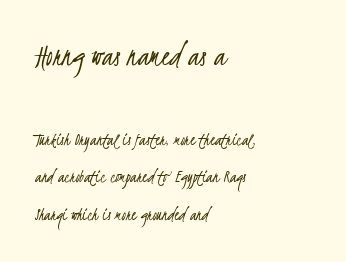
Q: Is the text bold? A: No.
Q: Is the typeface a serif or a sans-serif typeface? A: Sans-serif.
Q: Is the text underlined? A: No.
Q: How is the paragraph aligned? A: Left-aligned.
Q: Is the spacing between letters normal or unusually wide? A: Normal.
Q: Is the spacing between lines tight, normal or loose? A: Loose.
Q: Which block of text is set in a larger size, the first (top) or the second (bottom)? A: The first (top) one.
Q: Width (condensed, normal, or wide)? A: Condensed.
Q: Stroke contrast? A: Low.
Q: x-height? A: Small.
Q: Monospaced? A: No.
